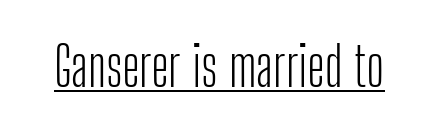
Q: Is the text bold? A: No.
Q: Is the text italic (slanted)? A: No, it is upright.
Q: Is the typeface a serif or a sans-serif typeface? A: Sans-serif.
Q: Is the text underlined? A: Yes.
Q: Is the spacing between letters normal or unusually wide? A: Normal.
Q: Width (condensed, normal, or wide)? A: Condensed.
Q: Stroke contrast? A: Low.
Q: x-height? A: Medium.
Q: Monospaced? A: No.
